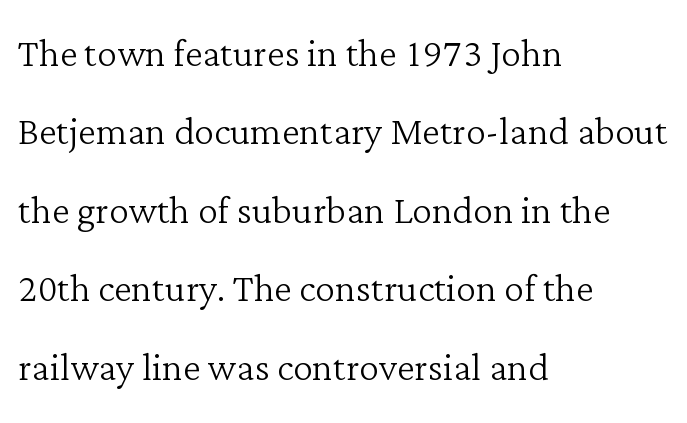
The image shows 50 px light serif type, upright; set left-aligned, normal line spacing (1.57x), normal letter spacing, not underlined; low stroke contrast and a medium x-height.
